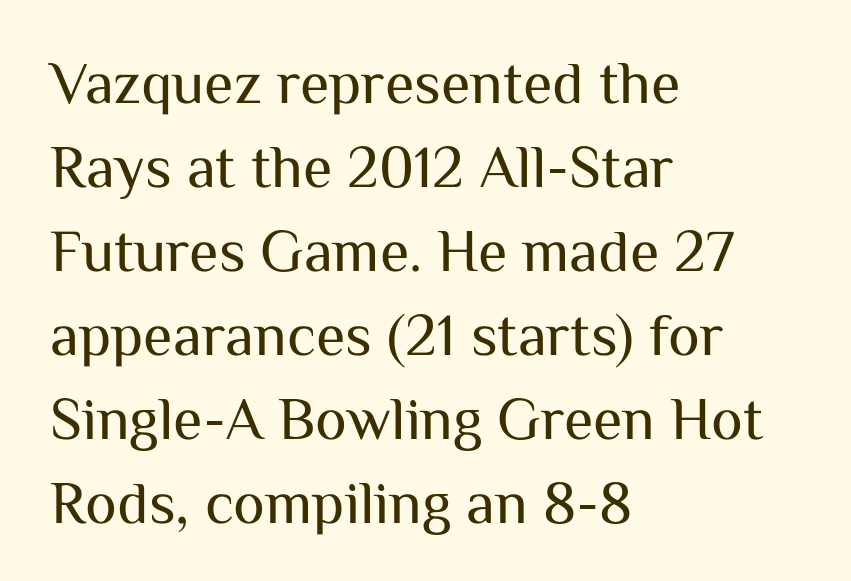
Font category for this specimen: sans-serif. Bold? No — there's no thickening of the strokes. The paragraph shown leans on its left margin. Rule under the text: the space is simply empty. When letters stand straight like this, we call the style roman or upright.
